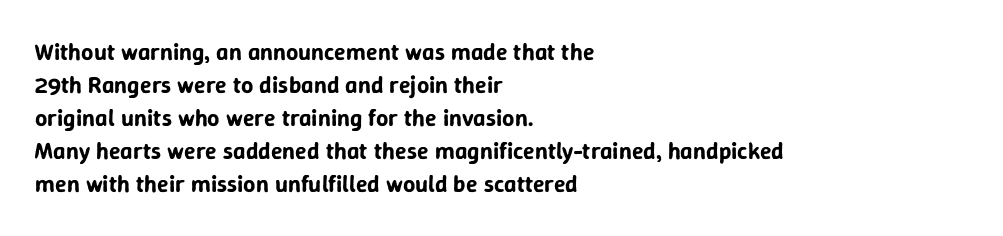
The image shows 24 px text type, upright; set left-aligned, normal line spacing (1.38x), normal letter spacing, not underlined.
